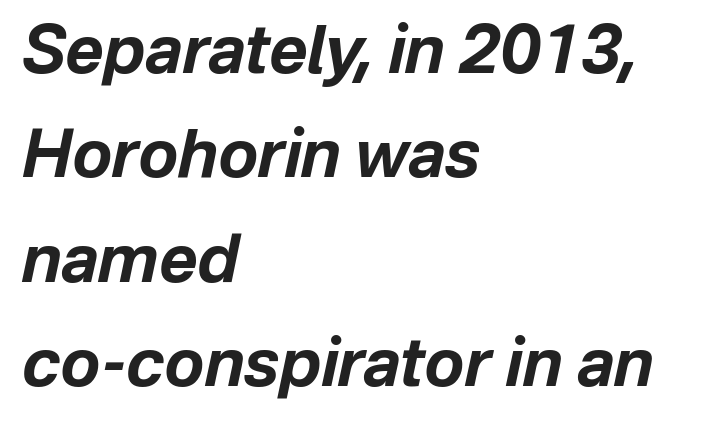
Q: Is the text bold? A: Yes.
Q: Is the text italic (slanted)? A: Yes, it leans right by about 12 degrees.
Q: Is the text underlined? A: No.
Q: How is the paragraph aligned? A: Left-aligned.
Q: Is the spacing between letters normal or unusually wide? A: Normal.
Q: Is the spacing between lines tight, normal or loose? A: Normal.
Q: Width (condensed, normal, or wide)? A: Normal.
Q: Stroke contrast? A: Low.
Q: x-height? A: Medium.
Q: Monospaced? A: No.
